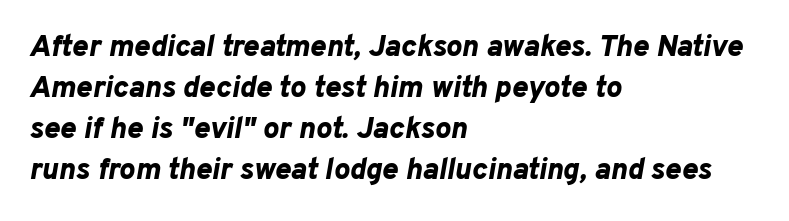
The image shows 30 px bold type, italic (leaning right); set left-aligned, normal line spacing (1.37x), normal letter spacing, not underlined; low stroke contrast and a medium x-height.
